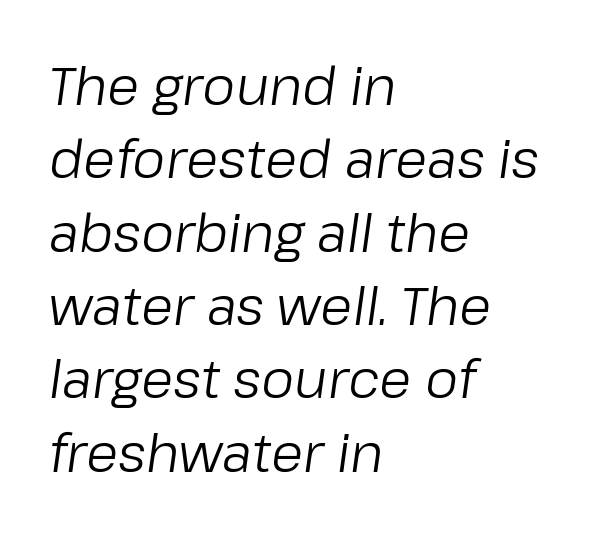
The image shows 52 px regular-weight type, italic (leaning right); set left-aligned, normal line spacing (1.41x), normal letter spacing, not underlined; low stroke contrast and a medium x-height.
